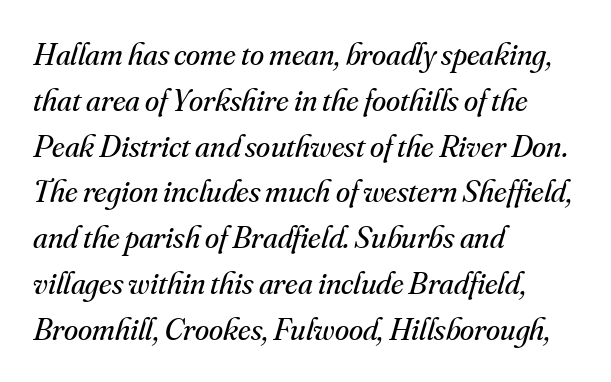
{"serif": "yes", "italic": "yes", "lean": "right", "slant_degrees": 16, "bold": "no", "weight": "regular", "width": "normal", "stroke_contrast": "medium", "x_height": "small", "monospaced": "no", "underline": "no", "align": "left", "line_spacing": "normal", "line_spacing_ratio": 1.43, "letter_spacing": "normal", "letter_spacing_em": 0.0, "glyph_px": 32}
